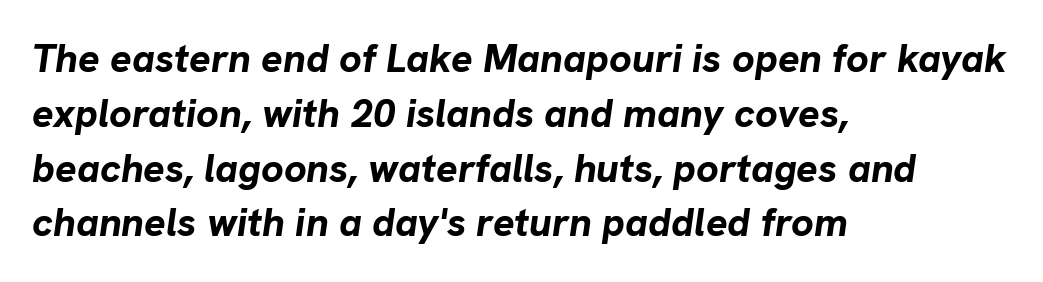
{"italic": "yes", "lean": "right", "slant_degrees": 8, "bold": "yes", "weight": "bold", "width": "normal", "stroke_contrast": "low", "x_height": "medium", "monospaced": "no", "underline": "no", "align": "left", "line_spacing": "normal", "line_spacing_ratio": 1.37, "letter_spacing": "normal", "letter_spacing_em": 0.0, "glyph_px": 40}
